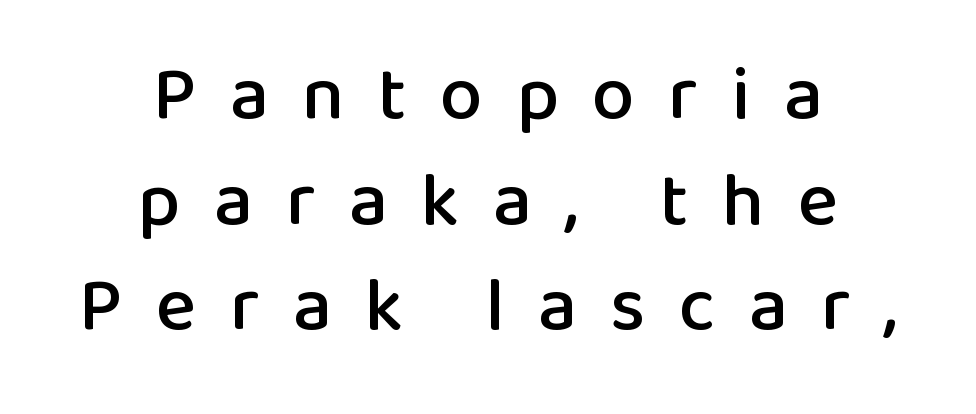
Q: Is the text italic (slanted)? A: No, it is upright.
Q: Is the typeface a serif or a sans-serif typeface? A: Sans-serif.
Q: Is the text underlined? A: No.
Q: How is the paragraph aligned? A: Centered.
Q: Is the spacing between letters normal or unusually wide? A: Unusually wide.
Q: Is the spacing between lines tight, normal or loose? A: Normal.
Q: Width (condensed, normal, or wide)? A: Normal.
Q: Stroke contrast? A: Low.
Q: x-height? A: Medium.
Q: Monospaced? A: No.
